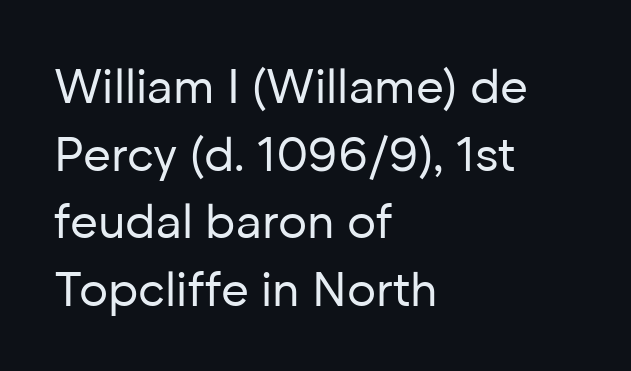
Q: Is the text bold? A: No.
Q: Is the text italic (slanted)? A: No, it is upright.
Q: Is the typeface a serif or a sans-serif typeface? A: Sans-serif.
Q: Is the text underlined? A: No.
Q: How is the paragraph aligned? A: Left-aligned.
Q: Is the spacing between letters normal or unusually wide? A: Normal.
Q: Is the spacing between lines tight, normal or loose? A: Normal.
Q: Width (condensed, normal, or wide)? A: Normal.
Q: Stroke contrast? A: Low.
Q: x-height? A: Medium.
Q: Monospaced? A: No.
